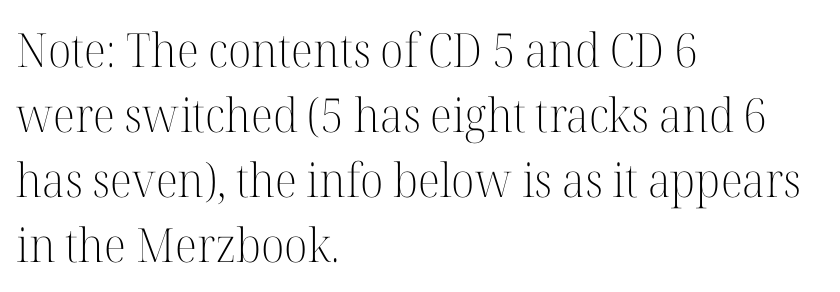
Q: Is the text bold? A: No.
Q: Is the text italic (slanted)? A: No, it is upright.
Q: Is the typeface a serif or a sans-serif typeface? A: Serif.
Q: Is the text underlined? A: No.
Q: How is the paragraph aligned? A: Left-aligned.
Q: Is the spacing between letters normal or unusually wide? A: Normal.
Q: Is the spacing between lines tight, normal or loose? A: Normal.
Q: Width (condensed, normal, or wide)? A: Normal.
Q: Stroke contrast? A: High.
Q: x-height? A: Medium.
Q: Monospaced? A: No.
